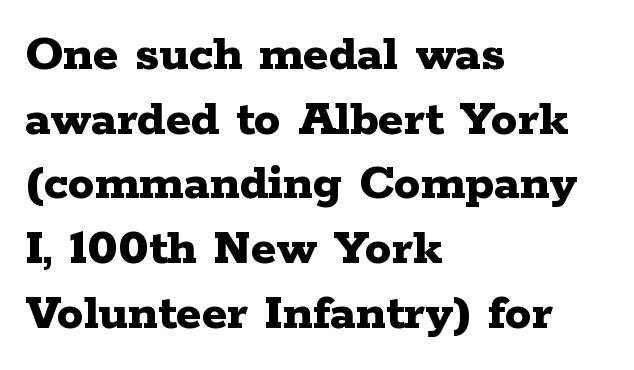
{"serif": "yes", "italic": "no", "bold": "yes", "weight": "bold", "width": "wide", "stroke_contrast": "low", "x_height": "medium", "monospaced": "no", "underline": "no", "align": "left", "line_spacing_ratio": 1.22, "letter_spacing": "normal", "letter_spacing_em": 0.0, "glyph_px": 53}
